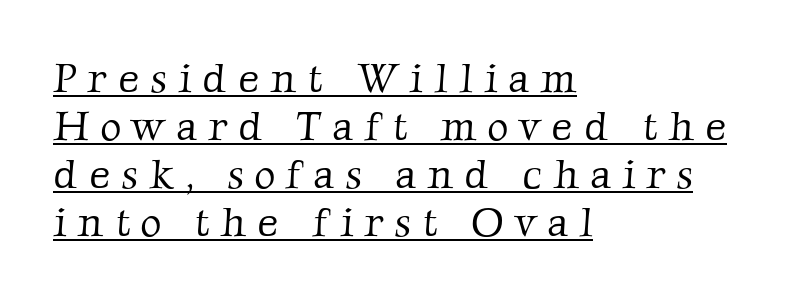
{"serif": "yes", "bold": "no", "weight": "light", "width": "normal", "stroke_contrast": "low", "x_height": "medium", "monospaced": "no", "underline": "yes", "align": "left", "line_spacing_ratio": 1.17, "letter_spacing": "wide", "letter_spacing_em": 0.27, "glyph_px": 41}
